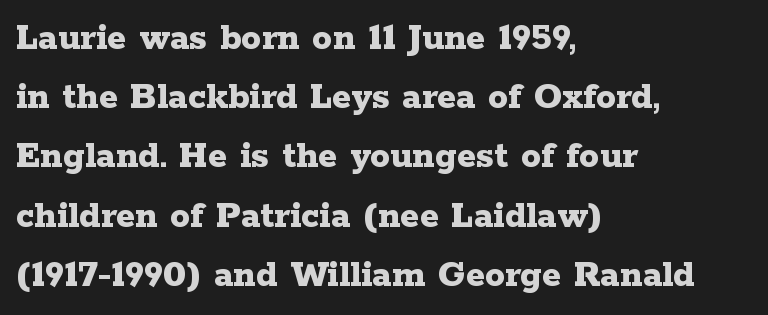
Q: Is the text bold? A: Yes.
Q: Is the text italic (slanted)? A: No, it is upright.
Q: Is the typeface a serif or a sans-serif typeface? A: Serif.
Q: Is the text underlined? A: No.
Q: How is the paragraph aligned? A: Left-aligned.
Q: Is the spacing between letters normal or unusually wide? A: Normal.
Q: Is the spacing between lines tight, normal or loose? A: Normal.
Q: Width (condensed, normal, or wide)? A: Wide.
Q: Stroke contrast? A: Low.
Q: x-height? A: Medium.
Q: Monospaced? A: No.
